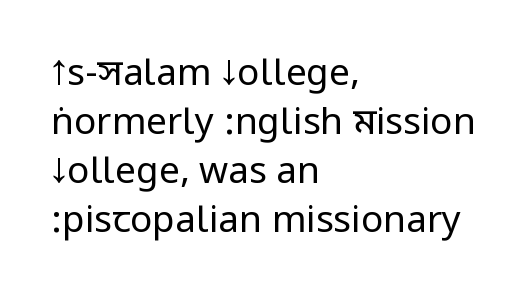
This sample is left-justified, so line endings fall wherever the words run out. It's the straight-up-and-down kind of type. No extra tracking has been applied to these lines. Quick note: interline space is typical.
